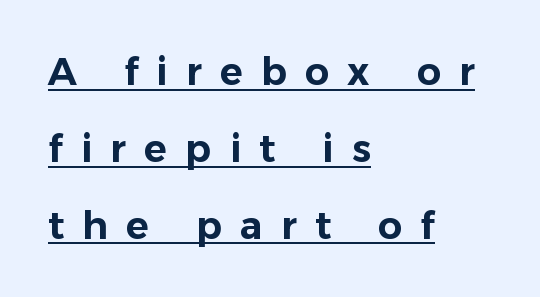
Q: Is the text italic (slanted)? A: No, it is upright.
Q: Is the typeface a serif or a sans-serif typeface? A: Sans-serif.
Q: Is the text underlined? A: Yes.
Q: How is the paragraph aligned? A: Left-aligned.
Q: Is the spacing between letters normal or unusually wide? A: Unusually wide.
Q: Is the spacing between lines tight, normal or loose? A: Loose.
Q: Width (condensed, normal, or wide)? A: Normal.
Q: Stroke contrast? A: Low.
Q: x-height? A: Medium.
Q: Monospaced? A: No.
